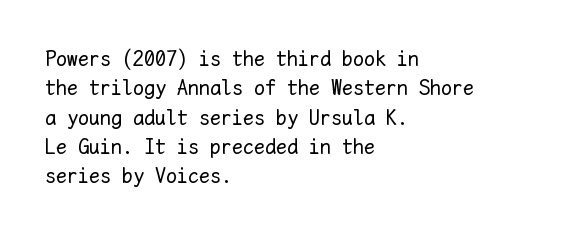
Caption: face not bold, strokes unweighted. Whoever set this chose a conventional vertical rhythm. This sample uses plain, unmodified letter spacing. The lettering stays uniformly vertical, giving the passage a roman look. Rule under the text: the space is simply empty.
